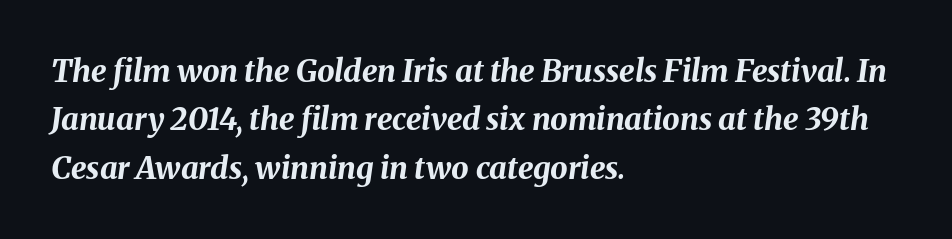
Q: Is the text bold? A: Yes.
Q: Is the text italic (slanted)? A: Yes, it leans right by about 8 degrees.
Q: Is the text underlined? A: No.
Q: How is the paragraph aligned? A: Left-aligned.
Q: Is the spacing between letters normal or unusually wide? A: Normal.
Q: Is the spacing between lines tight, normal or loose? A: Normal.
Q: Width (condensed, normal, or wide)? A: Normal.
Q: Stroke contrast? A: Medium.
Q: x-height? A: Medium.
Q: Monospaced? A: No.
